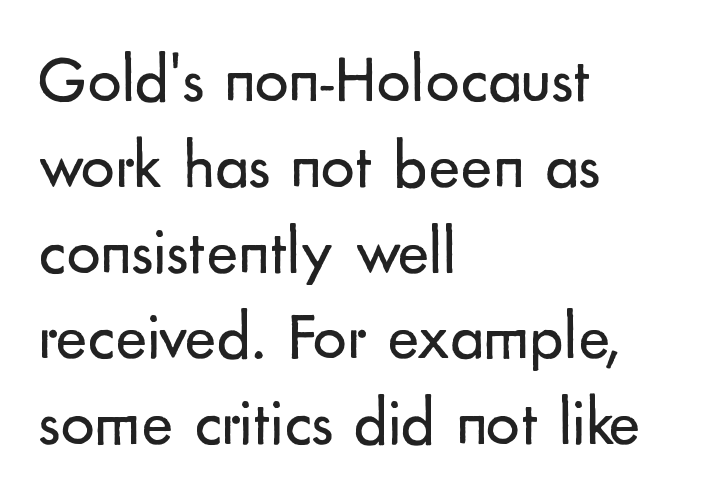
{"serif": "no", "italic": "no", "bold": "no", "weight": "regular", "width": "normal", "stroke_contrast": "low", "x_height": "small", "monospaced": "no", "underline": "no", "align": "left", "line_spacing": "normal", "line_spacing_ratio": 1.28, "letter_spacing": "normal", "letter_spacing_em": 0.0, "glyph_px": 67}
